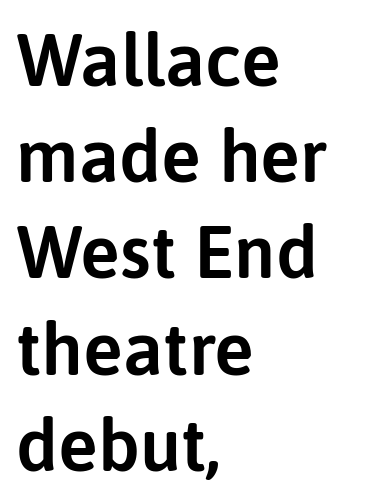
A typesetter would call this leading conventional body-copy spacing. Only glyphs here, with clear space below each row. In terms of letterspacing, this is plain default setting. The compositor pushed each line to the left boundary. Character widths vary here, with narrow letters taking less room than wide ones.
